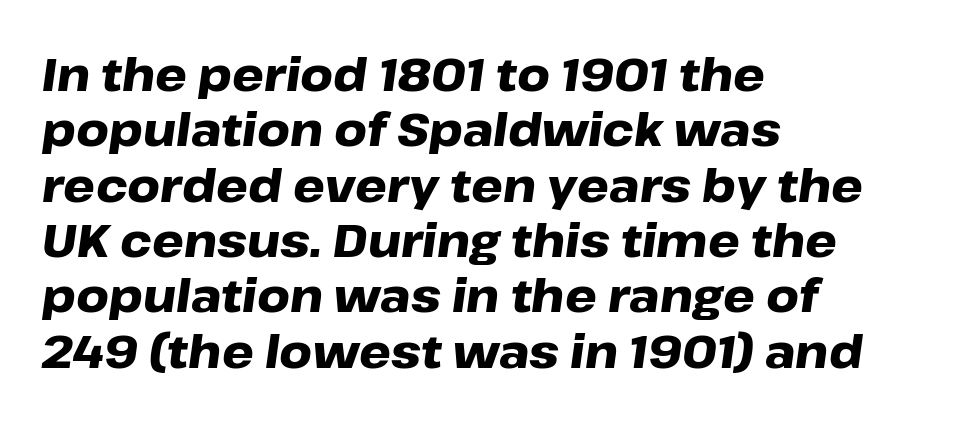
Q: Is the text bold? A: Yes.
Q: Is the text italic (slanted)? A: Yes, it leans right by about 8 degrees.
Q: Is the text underlined? A: No.
Q: How is the paragraph aligned? A: Left-aligned.
Q: Is the spacing between letters normal or unusually wide? A: Normal.
Q: Width (condensed, normal, or wide)? A: Wide.
Q: Stroke contrast? A: Low.
Q: x-height? A: Medium.
Q: Monospaced? A: No.
